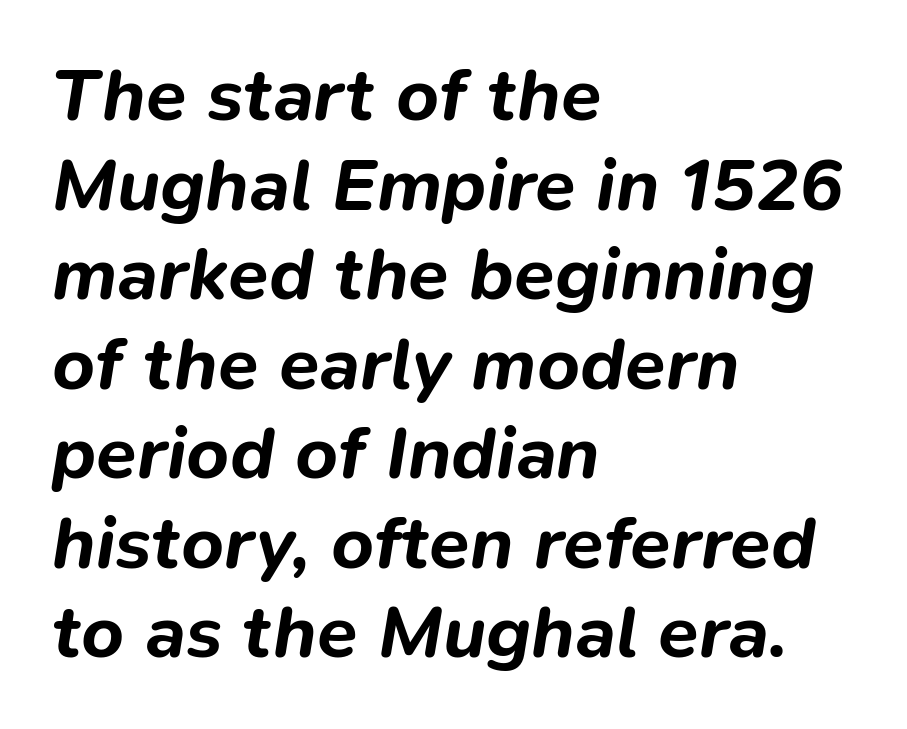
Q: Is the text bold? A: Yes.
Q: Is the text italic (slanted)? A: Yes, it leans right by about 9 degrees.
Q: Is the text underlined? A: No.
Q: How is the paragraph aligned? A: Left-aligned.
Q: Is the spacing between letters normal or unusually wide? A: Normal.
Q: Width (condensed, normal, or wide)? A: Normal.
Q: Stroke contrast? A: Low.
Q: x-height? A: Medium.
Q: Monospaced? A: No.
